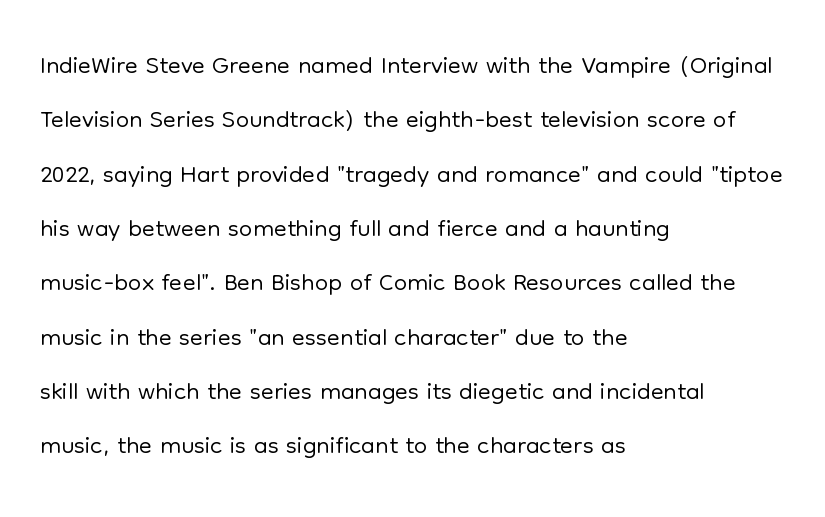
Q: Is the text bold? A: No.
Q: Is the text italic (slanted)? A: No, it is upright.
Q: Is the typeface a serif or a sans-serif typeface? A: Sans-serif.
Q: Is the text underlined? A: No.
Q: How is the paragraph aligned? A: Left-aligned.
Q: Is the spacing between letters normal or unusually wide? A: Normal.
Q: Is the spacing between lines tight, normal or loose? A: Normal.
Q: Width (condensed, normal, or wide)? A: Normal.
Q: Stroke contrast? A: Low.
Q: x-height? A: Medium.
Q: Monospaced? A: No.
